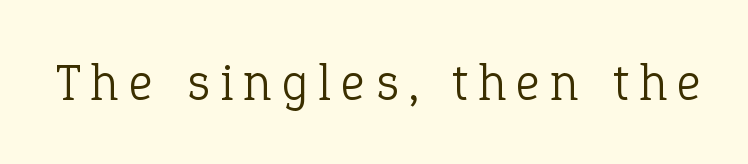
This sample uses an upright cut, with every glyph sitting square on the baseline. The rendering uses natural spacing where letterforms have individual widths. Little horizontal feet cap the strokes, marking this as serif type. Does extra space separate the letters? Yes, quite a lot of it. Heaviness? Minimal to ordinary, like unemphasized prose. The space directly below the letters is spotless.
